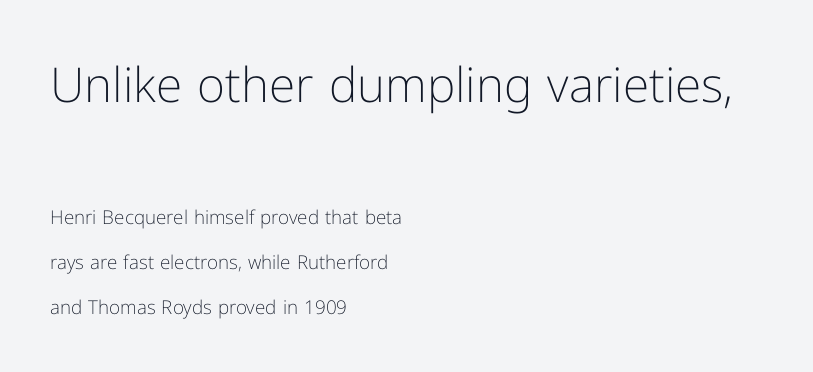
The image shows 48 px light sans-serif type, upright; set left-aligned, loose line spacing (2.38x), normal letter spacing, not underlined; the first (top) block is 2.53x larger; low stroke contrast and a medium x-height.
